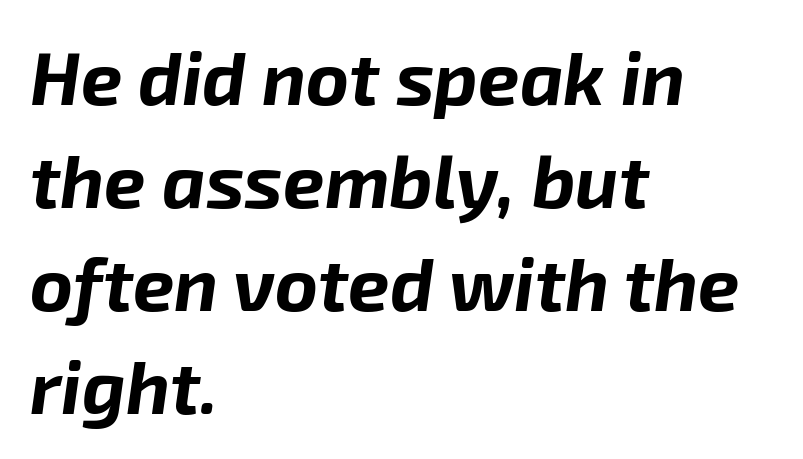
A normal amount of white space separates one row of letters from the next. Each line starts at the same left margin while the right side varies. Characters are canted at an angle relative to the baseline's perpendicular. Strokes here are thick enough to call this a true bold. A clean baseline with only descenders dipping below it.
